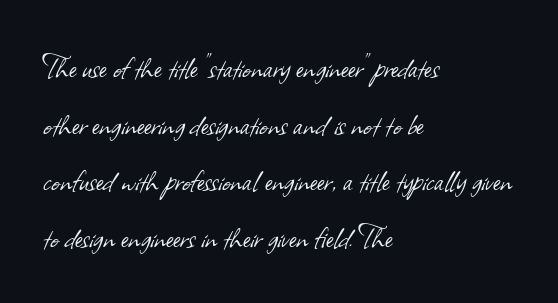
Q: Is the text bold? A: No.
Q: Is the typeface a serif or a sans-serif typeface? A: Sans-serif.
Q: Is the text underlined? A: No.
Q: How is the paragraph aligned? A: Left-aligned.
Q: Is the spacing between letters normal or unusually wide? A: Normal.
Q: Is the spacing between lines tight, normal or loose? A: Normal.
Q: Width (condensed, normal, or wide)? A: Normal.
Q: Stroke contrast? A: Low.
Q: x-height? A: Small.
Q: Monospaced? A: No.
